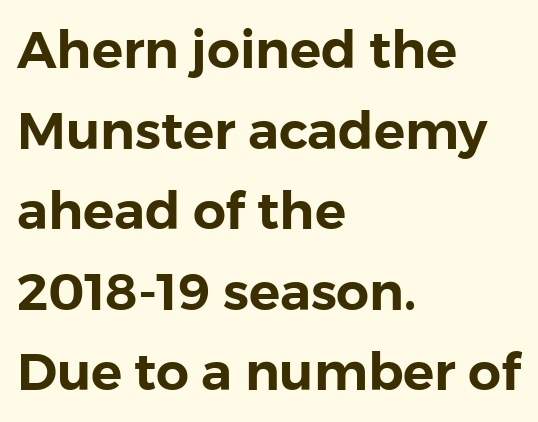
{"serif": "no", "italic": "no", "width": "normal", "x_height": "medium", "monospaced": "no", "underline": "no", "align": "left", "line_spacing": "normal", "line_spacing_ratio": 1.55, "letter_spacing": "normal", "letter_spacing_em": 0.0, "glyph_px": 52}
